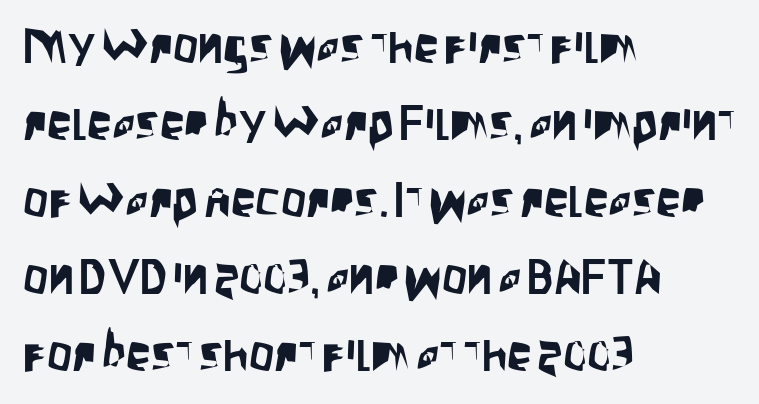
The image shows 50 px condensed sans-serif type, upright; set left-aligned, normal line spacing (1.54x), normal letter spacing, not underlined; low stroke contrast and a large x-height.
